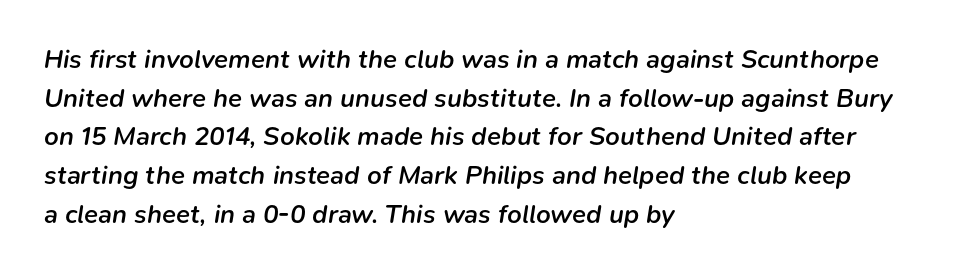
{"italic": "yes", "lean": "right", "slant_degrees": 9, "bold": "semi", "underline": "no", "align": "left", "line_spacing": "normal", "line_spacing_ratio": 1.49, "letter_spacing": "normal", "letter_spacing_em": 0.0, "glyph_px": 26}
